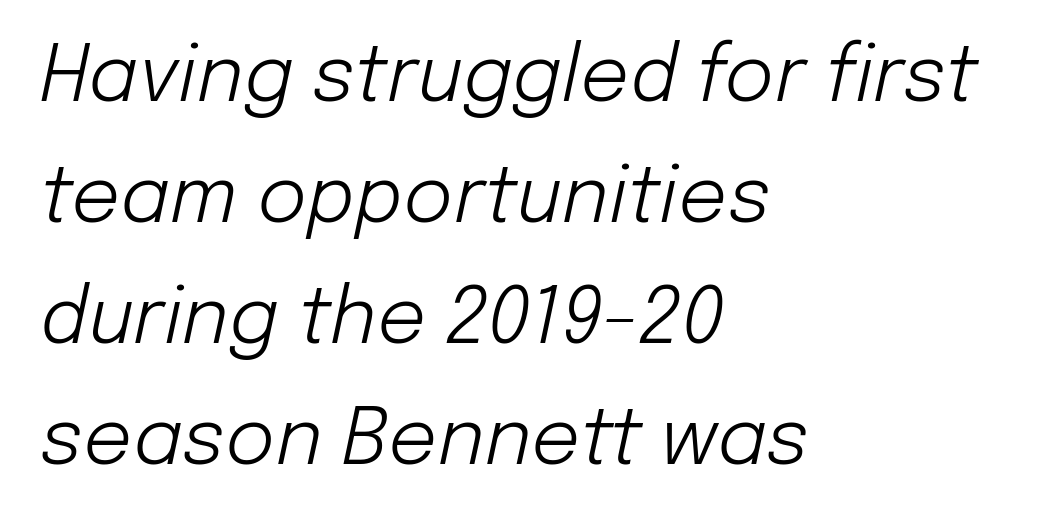
{"italic": "yes", "lean": "right", "slant_degrees": 12, "bold": "no", "weight": "light", "width": "normal", "stroke_contrast": "low", "x_height": "medium", "monospaced": "no", "underline": "no", "align": "left", "line_spacing": "normal", "line_spacing_ratio": 1.57, "letter_spacing": "normal", "letter_spacing_em": 0.0, "glyph_px": 77}
